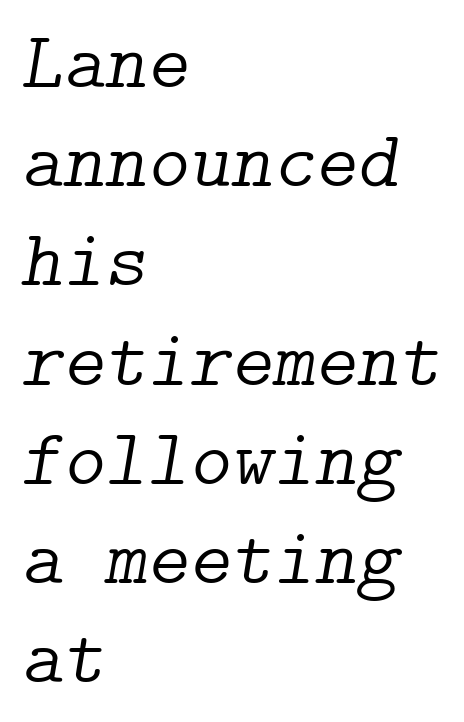
The image shows 80 px light serif type, italic (leaning right); set left-aligned, line spacing 1.24x, normal letter spacing, not underlined; low stroke contrast and a medium x-height.
